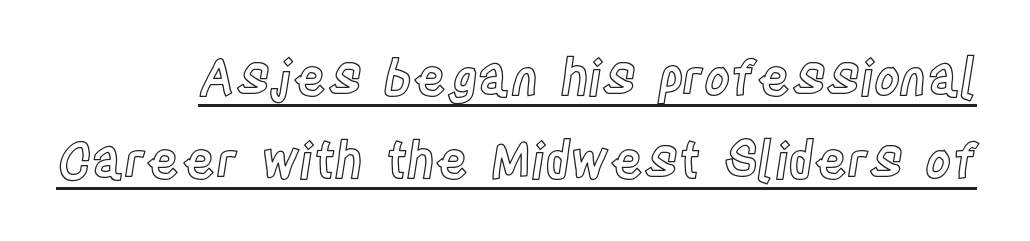
Q: Is the text italic (slanted)? A: Yes.
Q: Is the text underlined? A: Yes.
Q: Is the spacing between letters normal or unusually wide? A: Normal.
Q: Is the spacing between lines tight, normal or loose? A: Normal.
Q: Width (condensed, normal, or wide)? A: Condensed.
Q: x-height? A: Large.
Q: Monospaced? A: No.
